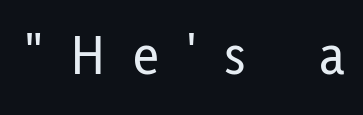
Q: Is the text italic (slanted)? A: No, it is upright.
Q: Is the typeface a serif or a sans-serif typeface? A: Sans-serif.
Q: Is the text underlined? A: No.
Q: Is the spacing between letters normal or unusually wide? A: Unusually wide.
Q: Width (condensed, normal, or wide)? A: Condensed.
Q: Stroke contrast? A: Low.
Q: x-height? A: Medium.
Q: Monospaced? A: No.
